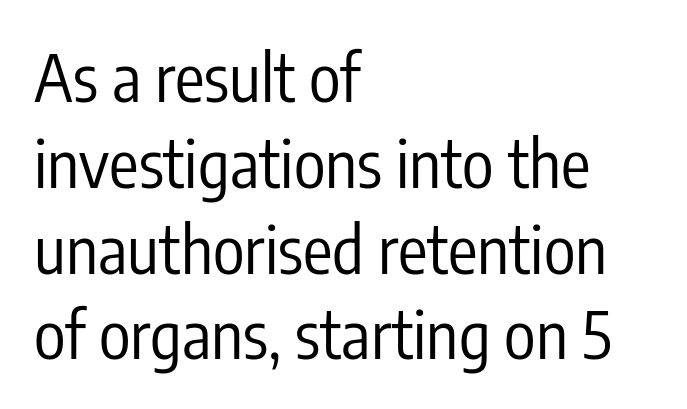
{"serif": "no", "italic": "no", "bold": "no", "weight": "regular", "width": "condensed", "stroke_contrast": "low", "x_height": "medium", "monospaced": "no", "underline": "no", "align": "left", "line_spacing": "normal", "line_spacing_ratio": 1.3, "letter_spacing": "normal", "letter_spacing_em": 0.0, "glyph_px": 66}
